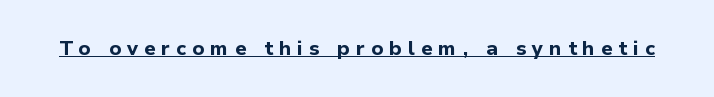
Vertical strokes here are truly vertical. You can see a thin bar hugging the bottom of the glyphs. Loose tracking; the words dissolve into strings of separated letters. Set as a true bold cut, around the 700 mark.
